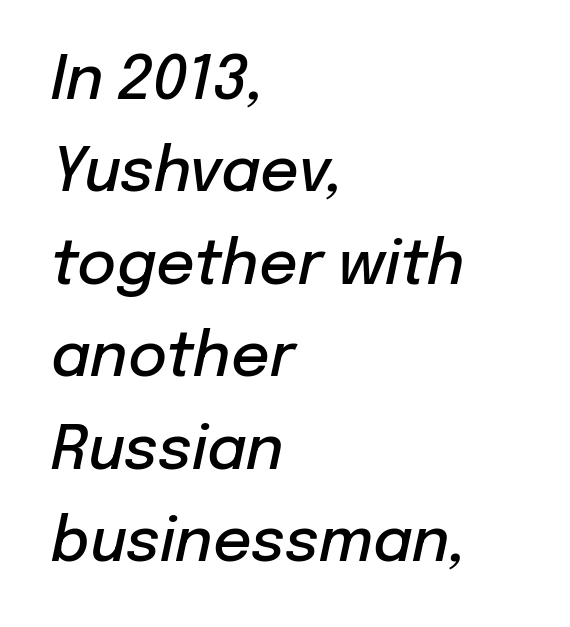
A typesetter would call this proportional, since set widths differ per character. Check under the words: just untouched page. Does the leading feel generous? No, just average. Short and long lines alike share a common starting point at left.
